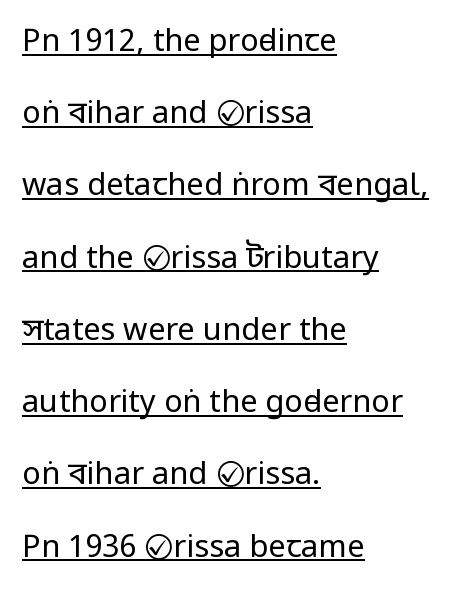
Is this a sans? Yes — the strokes have no serifs. Looks like someone drew a line under every word here. Teacher's note: observe the even left margin — that is flush-left alignment. Words appear dense and cohesive because spacing is normal.
